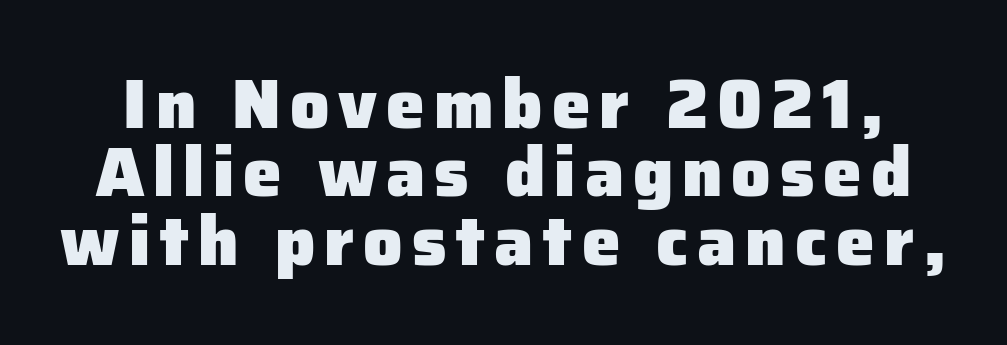
The image shows 69 px heavy sans-serif type, upright; set tight line spacing (0.99x), not underlined; low stroke contrast and a medium x-height.
